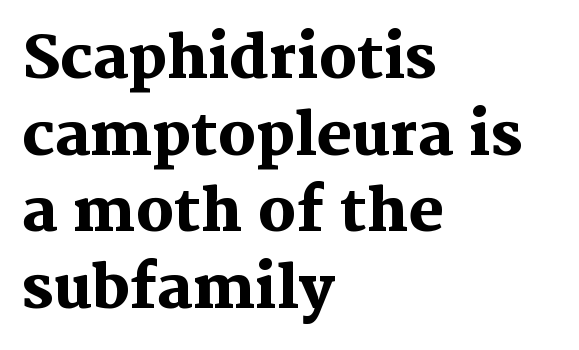
Q: Is the text bold? A: Yes.
Q: Is the text italic (slanted)? A: No, it is upright.
Q: Is the typeface a serif or a sans-serif typeface? A: Serif.
Q: Is the text underlined? A: No.
Q: How is the paragraph aligned? A: Left-aligned.
Q: Is the spacing between letters normal or unusually wide? A: Normal.
Q: Is the spacing between lines tight, normal or loose? A: Normal.
Q: Width (condensed, normal, or wide)? A: Normal.
Q: Stroke contrast? A: Medium.
Q: x-height? A: Medium.
Q: Monospaced? A: No.
